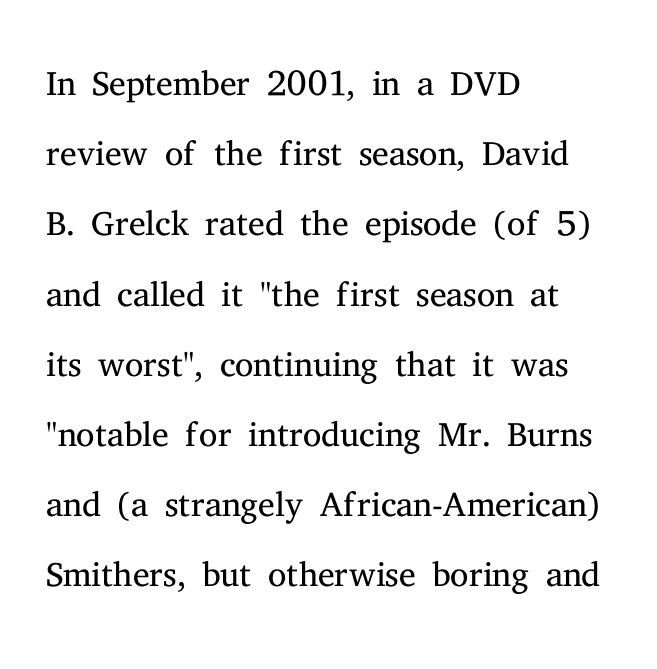
The passage shown is typed in a proportional face where columns would drift. In terms of posture, this sample is upright. Each row of text sits above clean, open space. Stem width sits at or under what a default text font uses. You can tell from the footed stems that serif type was used. Rows of type keep a routine distance in the vertical direction.
